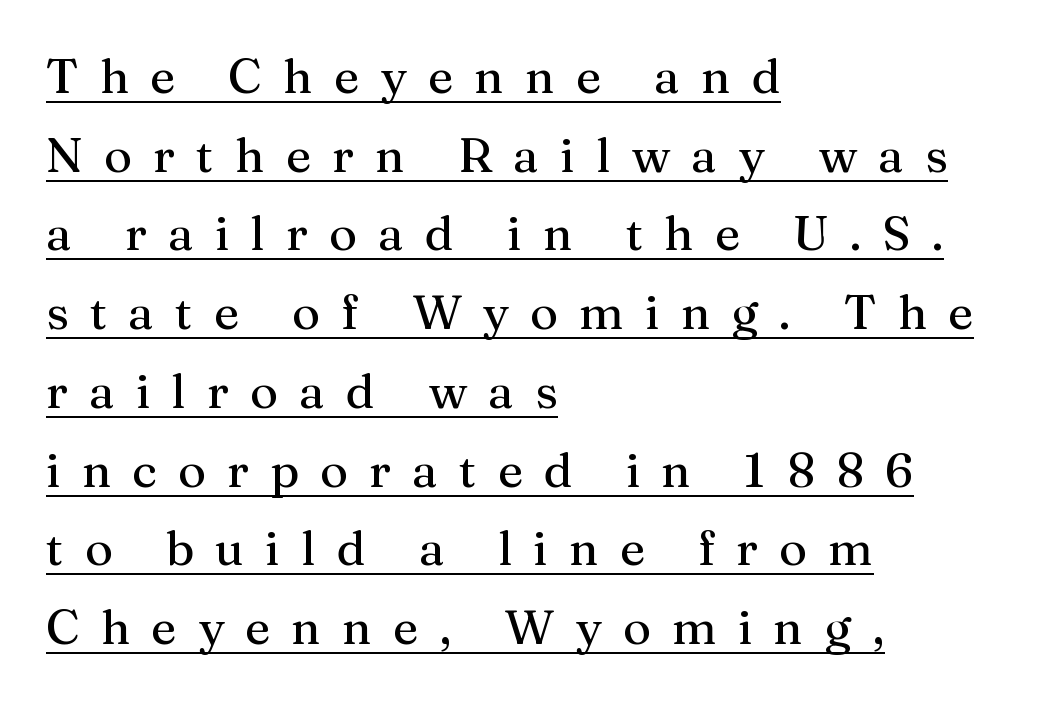
{"serif": "yes", "italic": "no", "width": "normal", "stroke_contrast": "medium", "x_height": "medium", "monospaced": "no", "underline": "yes", "align": "left", "line_spacing": "normal", "line_spacing_ratio": 1.64, "letter_spacing": "wide", "letter_spacing_em": 0.44, "glyph_px": 48}
